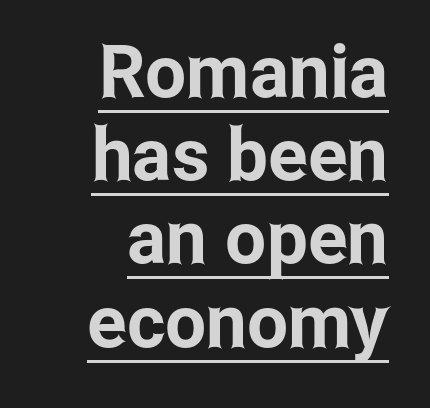
{"serif": "no", "italic": "no", "width": "condensed", "stroke_contrast": "low", "x_height": "medium", "monospaced": "no", "underline": "yes", "align": "right", "line_spacing": "tight", "line_spacing_ratio": 1.14, "letter_spacing": "normal", "letter_spacing_em": 0.0, "glyph_px": 73}
